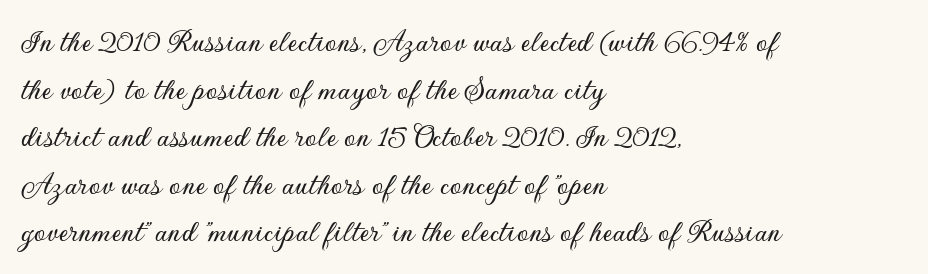
{"serif": "no", "width": "normal", "stroke_contrast": "low", "x_height": "small", "monospaced": "no", "underline": "no", "align": "left", "line_spacing": "normal", "line_spacing_ratio": 1.44, "letter_spacing": "normal", "letter_spacing_em": 0.0, "glyph_px": 33}
